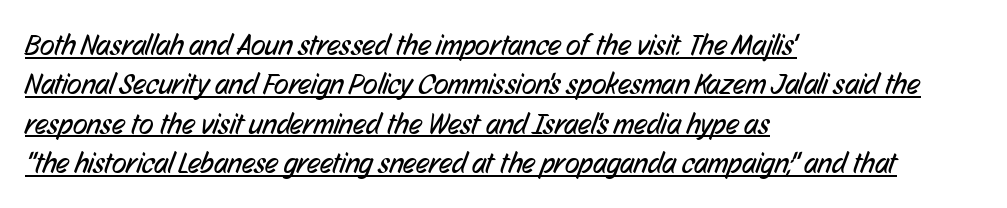
No extra ink here — the face is not bold. The passage shown has conventional tracking throughout. These lines are rendered in a variable-pitch font. You can see a thin bar hugging the bottom of the glyphs. Where is the straight margin? On the left.
